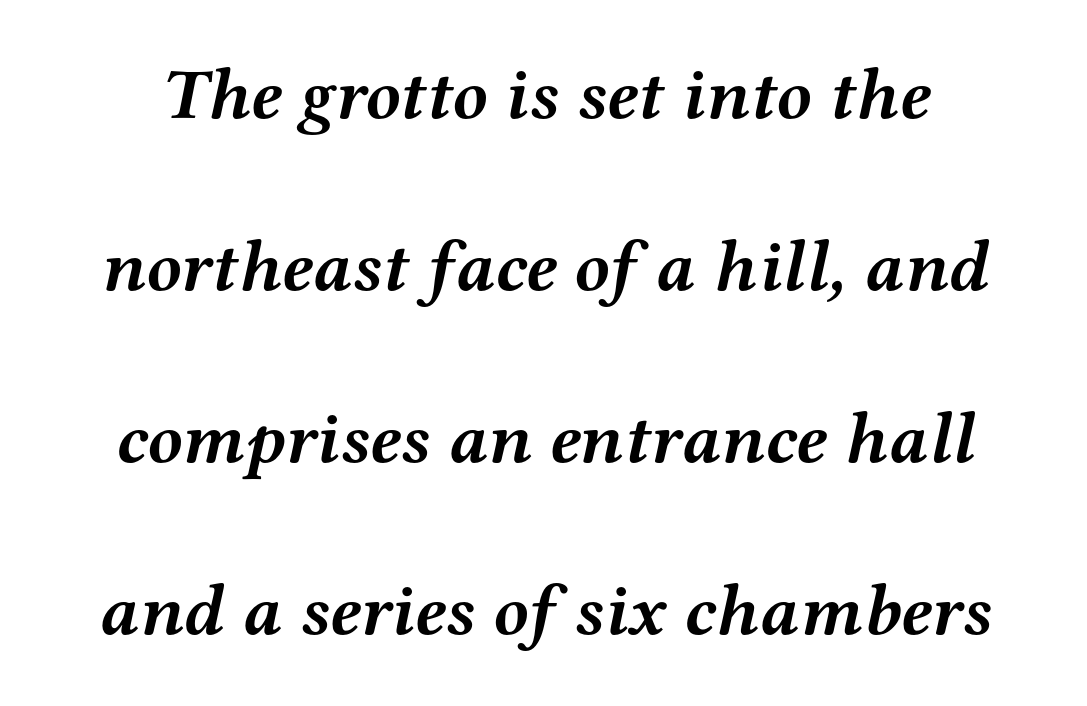
The image shows 72 px semibold, wide serif type, italic (leaning right); set loose line spacing (2.39x), normal letter spacing, not underlined; medium stroke contrast and a medium x-height.
